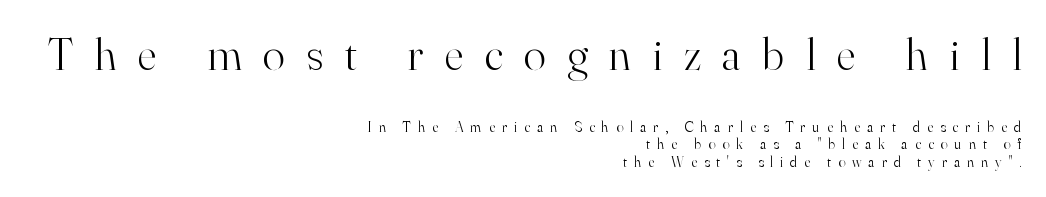
The image shows 46 px light serif type, upright; set right-aligned, line spacing 1.19x, unusually wide letter spacing (+0.47 em), not underlined; the first (top) block is 3.07x larger; high stroke contrast and a small x-height.
